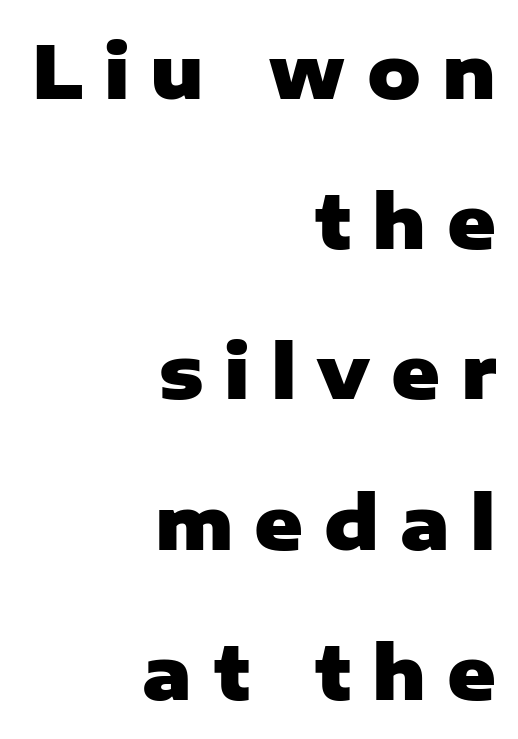
Upright lettering throughout. Tracking value appears strongly positive — letters spread wide. The letters advance in unequal steps, a hallmark of proportional type. Students, this is bold: see how much ink each stroke carries. Look at the bottom of the vertical strokes: they stop flat, with no serifs.
